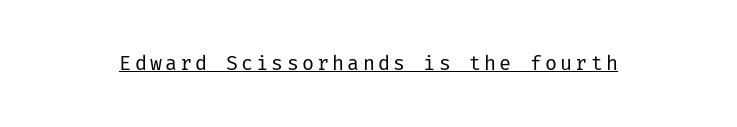
Q: Is the text bold? A: No.
Q: Is the text italic (slanted)? A: No, it is upright.
Q: Is the text underlined? A: Yes.
